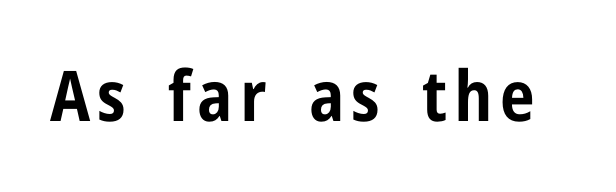
Q: Is the text bold? A: Yes.
Q: Is the text italic (slanted)? A: No, it is upright.
Q: Is the typeface a serif or a sans-serif typeface? A: Sans-serif.
Q: Is the text underlined? A: No.
Q: Width (condensed, normal, or wide)? A: Condensed.
Q: Stroke contrast? A: Low.
Q: x-height? A: Medium.
Q: Monospaced? A: No.
